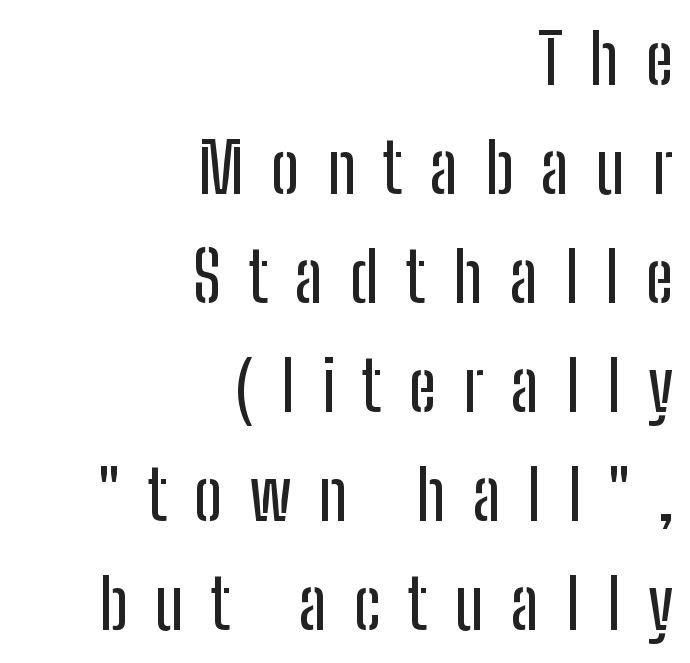
Q: Is the text italic (slanted)? A: No, it is upright.
Q: Is the typeface a serif or a sans-serif typeface? A: Sans-serif.
Q: Is the text underlined? A: No.
Q: How is the paragraph aligned? A: Right-aligned.
Q: Is the spacing between letters normal or unusually wide? A: Unusually wide.
Q: Is the spacing between lines tight, normal or loose? A: Normal.
Q: Width (condensed, normal, or wide)? A: Condensed.
Q: Stroke contrast? A: Low.
Q: x-height? A: Medium.
Q: Monospaced? A: No.
